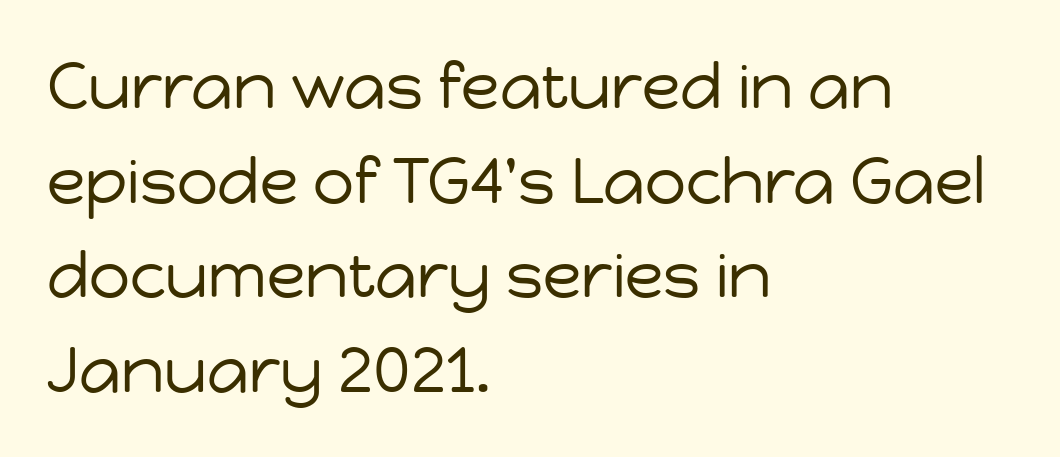
The image shows 64 px regular-weight sans-serif type, upright; set left-aligned, normal line spacing (1.48x), normal letter spacing, not underlined; low stroke contrast and a medium x-height.
